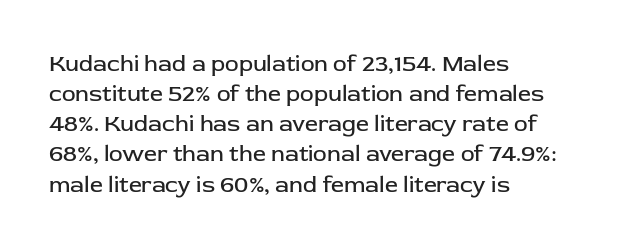
Teacher's note: observe the even left margin — that is flush-left alignment. Does extra space separate the letters? No, they use regular spacing. In terms of posture, this sample is upright. The glyphs are unaccompanied by any horizontal stroke below them. The lines sit at an ordinary, default distance from one another.
